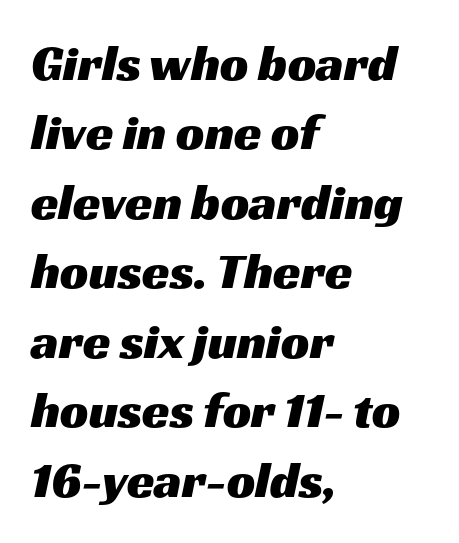
Q: Is the typeface a serif or a sans-serif typeface? A: Sans-serif.
Q: Is the text underlined? A: No.
Q: How is the paragraph aligned? A: Left-aligned.
Q: Is the spacing between letters normal or unusually wide? A: Normal.
Q: Is the spacing between lines tight, normal or loose? A: Normal.
Q: Width (condensed, normal, or wide)? A: Wide.
Q: Stroke contrast? A: Medium.
Q: x-height? A: Medium.
Q: Monospaced? A: No.
